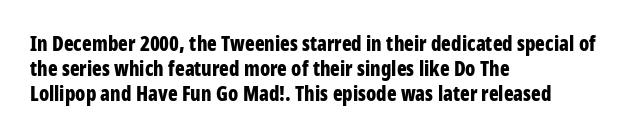
Q: Is the text bold? A: Yes.
Q: Is the text italic (slanted)? A: No, it is upright.
Q: Is the text underlined? A: No.
Q: How is the paragraph aligned? A: Left-aligned.
Q: Is the spacing between letters normal or unusually wide? A: Normal.
Q: Is the spacing between lines tight, normal or loose? A: Normal.
